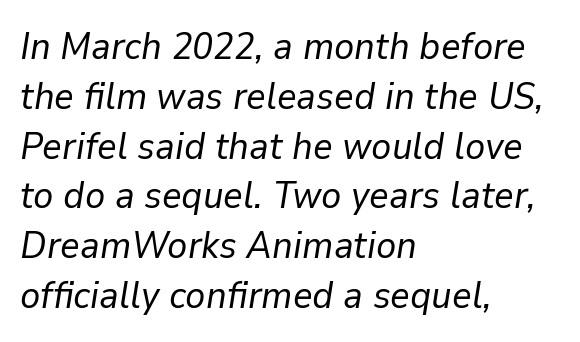
Summary of vertical rhythm: regular, with standard interline spacing. The whole block is typeset with a tilt. If you drew a ruler down the left edge, every line would touch it. Default kerning and tracking; the words read as compact shapes.
